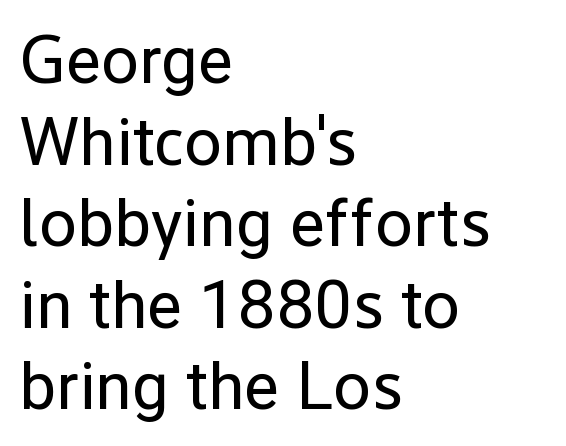
{"serif": "no", "italic": "no", "bold": "no", "weight": "regular", "width": "normal", "stroke_contrast": "low", "x_height": "medium", "monospaced": "no", "underline": "no", "align": "left", "line_spacing_ratio": 1.2, "letter_spacing": "normal", "letter_spacing_em": 0.0, "glyph_px": 68}
